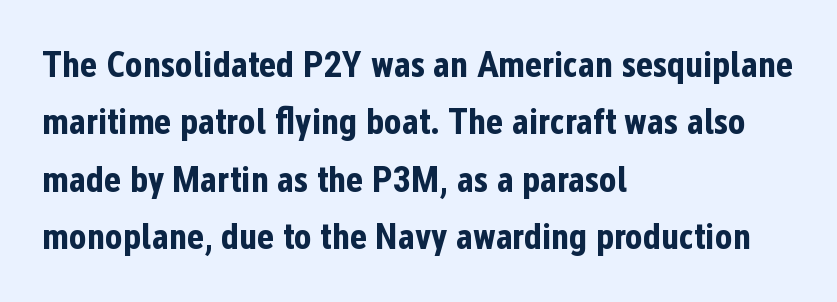
In terms of weight, the rendering is a true, heavy bold. Tracking value appears to be zero — textbook default spacing. The text block is weighted toward the left margin, trailing off unevenly rightward. Whoever set this chose a conventional vertical rhythm. The lettering stays uniformly vertical, giving the passage a roman look.
